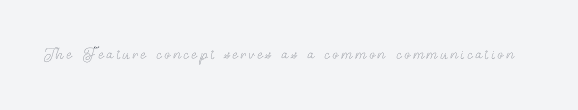
Q: Is the text bold? A: No.
Q: Is the text italic (slanted)? A: Yes.
Q: Is the text underlined? A: No.
